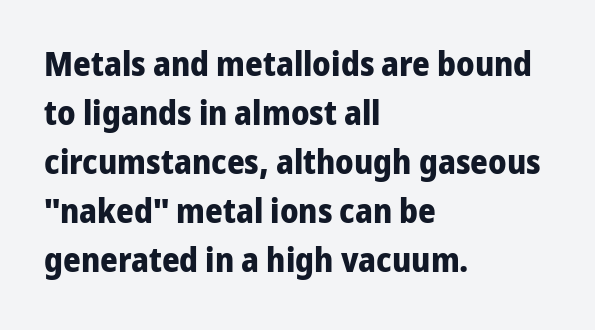
The typeface chosen for these lines omits serifs. Regarding leading, the lines here are spaced in the standard way. The line texture is even and compact thanks to regular tracking. The letters stand upright; this is a roman face. The glyphs are unaccompanied by any horizontal stroke below them. Typographic density is high because the face is bold.
